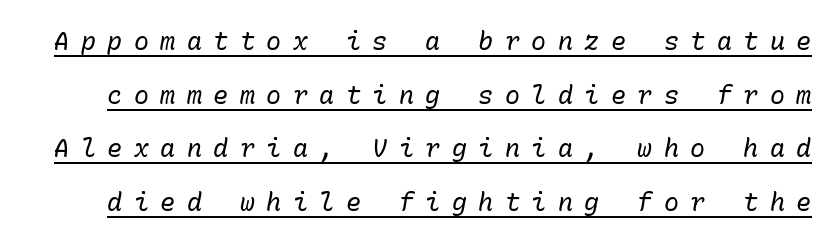
Q: Is the text bold? A: No.
Q: Is the text italic (slanted)? A: Yes, it leans right by about 10 degrees.
Q: Is the text underlined? A: Yes.
Q: Is the spacing between letters normal or unusually wide? A: Unusually wide.
Q: Is the spacing between lines tight, normal or loose? A: Loose.
